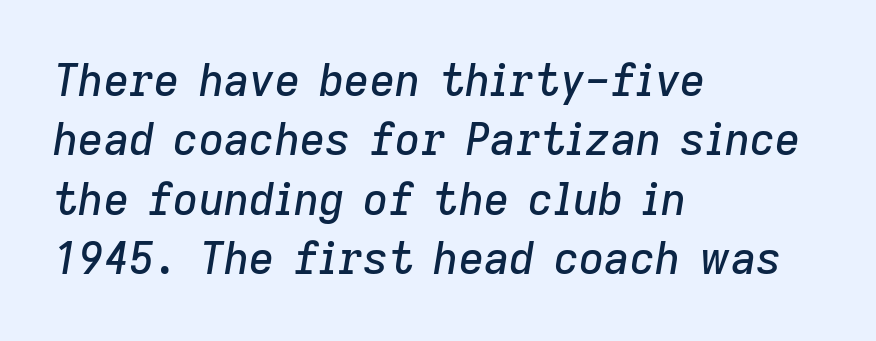
This sample uses an oblique cut, with every glyph tilted off the vertical. Look at the tracking — it's just the regular setting, nothing added. Spacing verdict: proportional, widths tailored to each character. This rendering features lettering with no underline. Vertical spacing — default.
